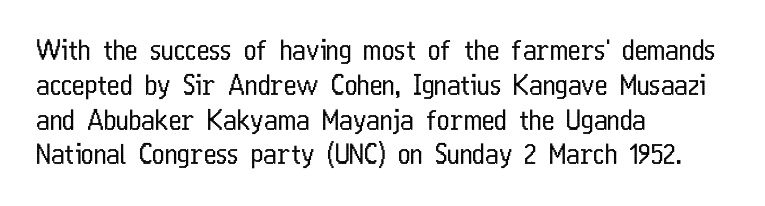
This sample keeps an unexceptional amount of space between lines. Characters remain perfectly vertical along every line. The gap between lines stays unmarked. Is this a heavy cut? Hardly; it is regular or lighter.
